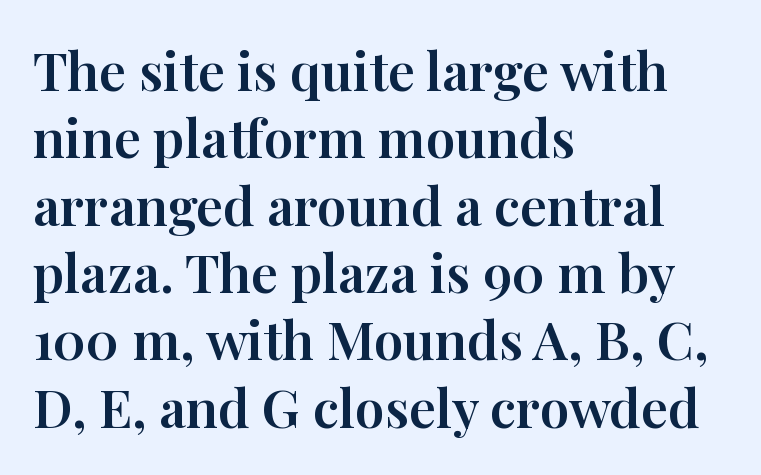
Visually the block forms a straight wall on the left and a jagged coastline on the right. Character widths vary here, with narrow letters taking less room than wide ones. What's the leading like? Ordinary, nothing unusual. The lettering stays uniformly vertical, giving the passage a roman look. Just letters on the line, the space beneath them empty.
